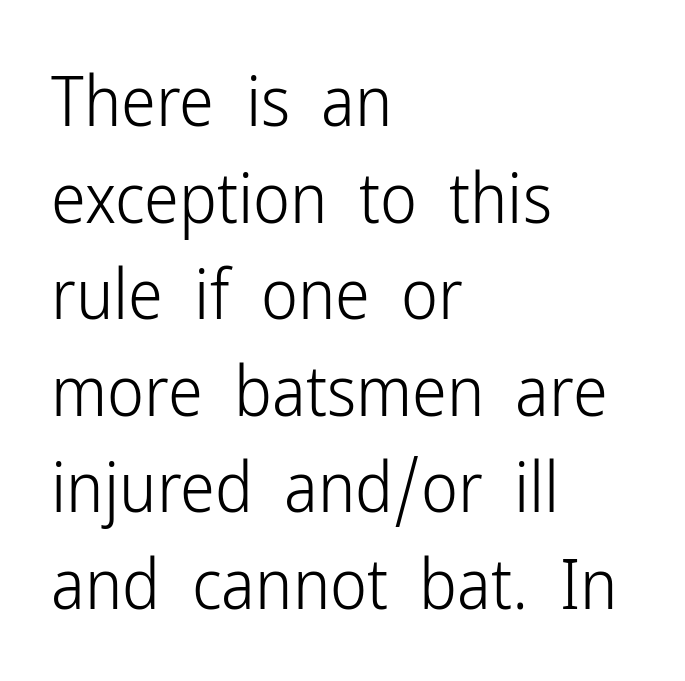
The image shows 70 px light, condensed sans-serif type, upright; set left-aligned, normal line spacing (1.38x), normal letter spacing, not underlined; low stroke contrast and a medium x-height.
